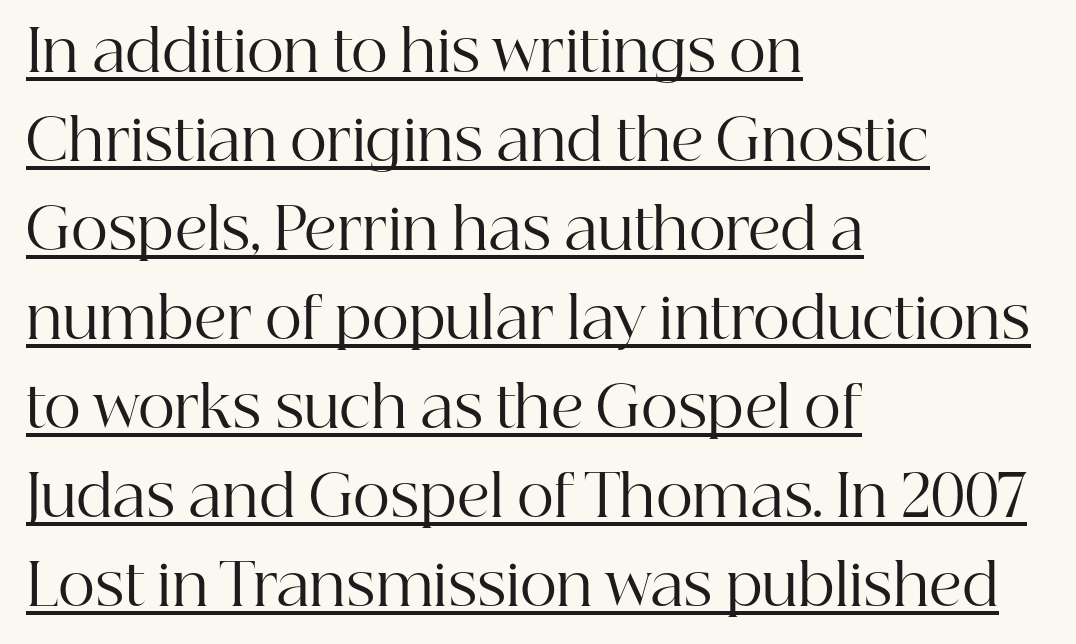
The image shows 57 px regular-weight serif type, upright; set left-aligned, normal line spacing (1.56x), normal letter spacing, underlined; high stroke contrast and a medium x-height.
